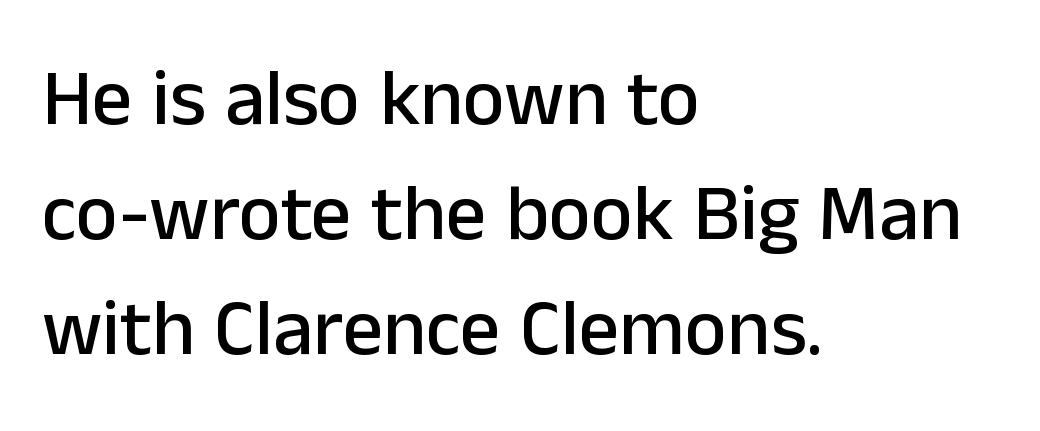
The rendering anchors every line to the left-hand side. Unlike a traditional serif, this face leaves its strokes unadorned. Do the characters align in a grid? No, the font is proportional. The line texture is even and compact thanks to regular tracking.
